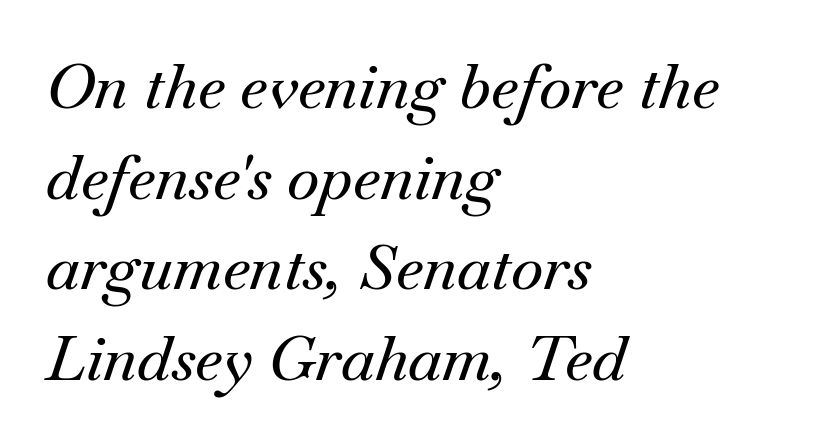
Q: Is the text italic (slanted)? A: Yes, it leans right by about 18 degrees.
Q: Is the typeface a serif or a sans-serif typeface? A: Serif.
Q: Is the text underlined? A: No.
Q: How is the paragraph aligned? A: Left-aligned.
Q: Is the spacing between letters normal or unusually wide? A: Normal.
Q: Is the spacing between lines tight, normal or loose? A: Normal.
Q: Width (condensed, normal, or wide)? A: Normal.
Q: Stroke contrast? A: Medium.
Q: x-height? A: Small.
Q: Monospaced? A: No.
